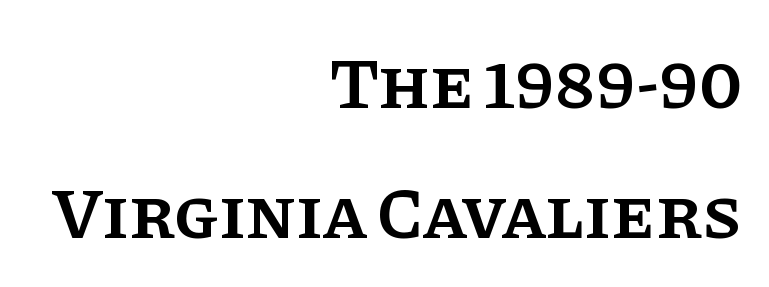
{"serif": "yes", "italic": "no", "bold": "semi", "weight": "semibold", "width": "normal", "stroke_contrast": "low", "x_height": "large", "monospaced": "no", "underline": "no", "align": "right", "line_spacing_ratio": 1.78, "letter_spacing": "normal", "letter_spacing_em": 0.0, "glyph_px": 73}
